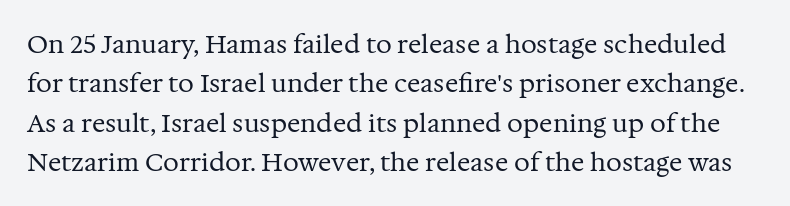
Observe the ordinary spacing: letters are neighbours, not strangers. Unlike italic type, these characters show no tilt at all. Words float on clear page, feet unadorned. Regular leading. Weight: regular or lighter.
